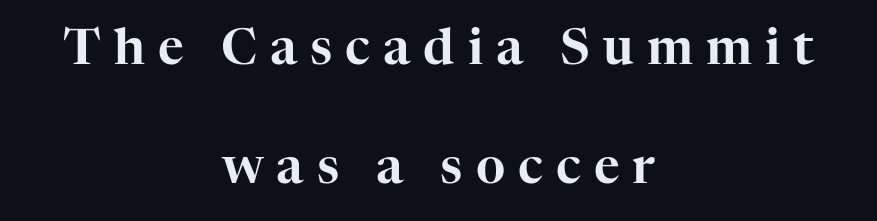
The font's upright variant was chosen for this text. Beneath every word, the page is bare. Here the designer chose a conventional face with non-uniform glyph widths. Quick note: interline space is abundant. The letterforms stand isolated, each surrounded by extra space. Centered paragraph, ragged on both sides.
